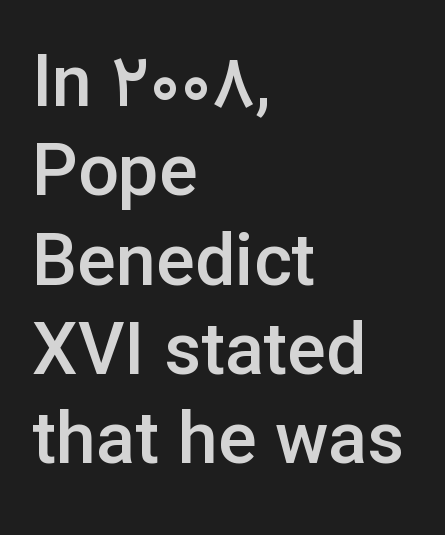
The image shows 72 px semibold sans-serif type, upright; set left-aligned, line spacing 1.24x, normal letter spacing, not underlined; low stroke contrast and a medium x-height.
